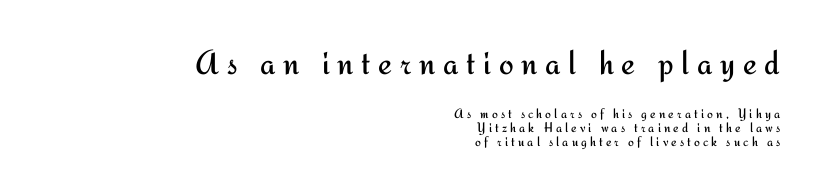
Look at the glyph heights: the upper group is clearly the bigger setting. I'd call this a sans setting — the letters go barefoot. The font's upright variant was chosen for this text. The letters are spread apart with noticeably loose tracking. Think of a printed novel: that variable character pitch is what you see here. The space directly below the letters is spotless.
